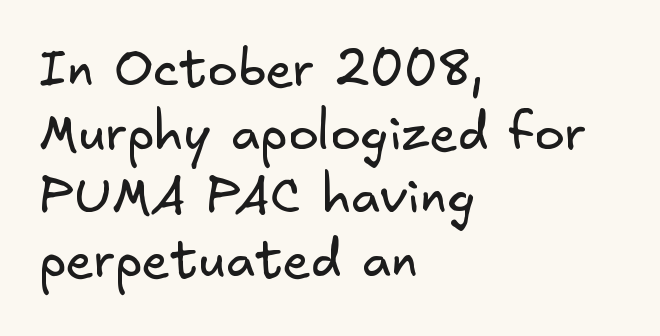
The image shows 51 px regular-weight sans-serif type; set left-aligned, normal line spacing (1.25x), normal letter spacing, not underlined; low stroke contrast and a small x-height.
